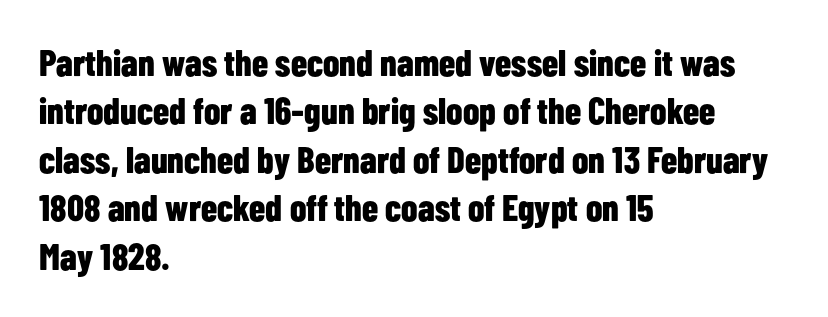
The image shows 37 px bold, condensed sans-serif type, upright; set left-aligned, normal line spacing (1.31x), normal letter spacing, not underlined; low stroke contrast and a medium x-height.
